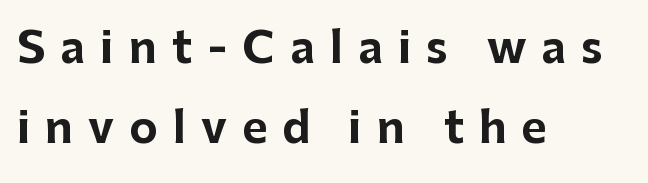
The image shows 43 px bold sans-serif type, upright; set left-aligned, line spacing 1.86x, unusually wide letter spacing (+0.35 em), not underlined; low stroke contrast and a medium x-height.
